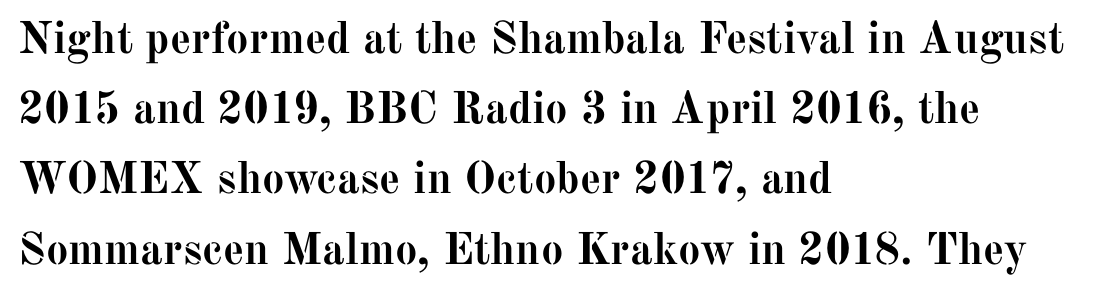
{"serif": "yes", "italic": "no", "bold": "yes", "weight": "semibold", "width": "normal", "stroke_contrast": "medium", "x_height": "medium", "monospaced": "no", "underline": "no", "align": "left", "line_spacing": "normal", "line_spacing_ratio": 1.56, "letter_spacing": "normal", "letter_spacing_em": 0.0, "glyph_px": 45}
